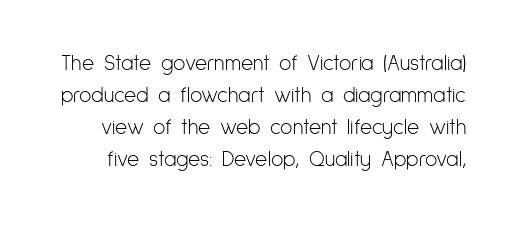
Does the leading feel generous? No, just average. Only glyphs here, with clear space below each row. No extra ink here — the face is not bold. Vertical strokes here are truly vertical. The line texture is even and compact thanks to regular tracking.
